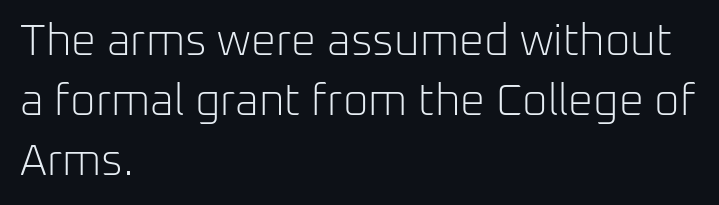
{"serif": "no", "italic": "no", "bold": "no", "weight": "light", "width": "normal", "stroke_contrast": "low", "x_height": "medium", "monospaced": "no", "underline": "no", "align": "left", "line_spacing": "normal", "line_spacing_ratio": 1.36, "letter_spacing": "normal", "letter_spacing_em": 0.0, "glyph_px": 44}
